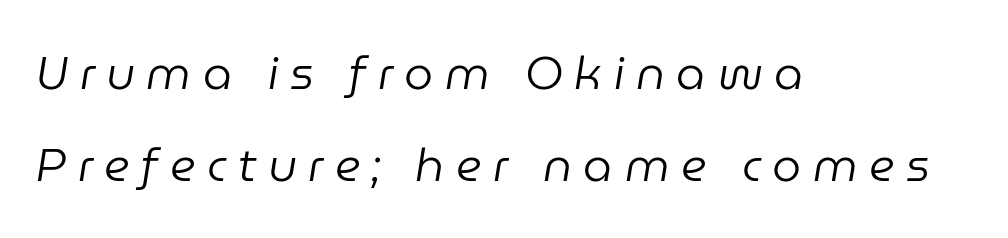
The image shows 46 px regular-weight type, italic (leaning right); set left-aligned, loose line spacing (2.0x), unusually wide letter spacing (+0.25 em), not underlined; low stroke contrast and a medium x-height.
